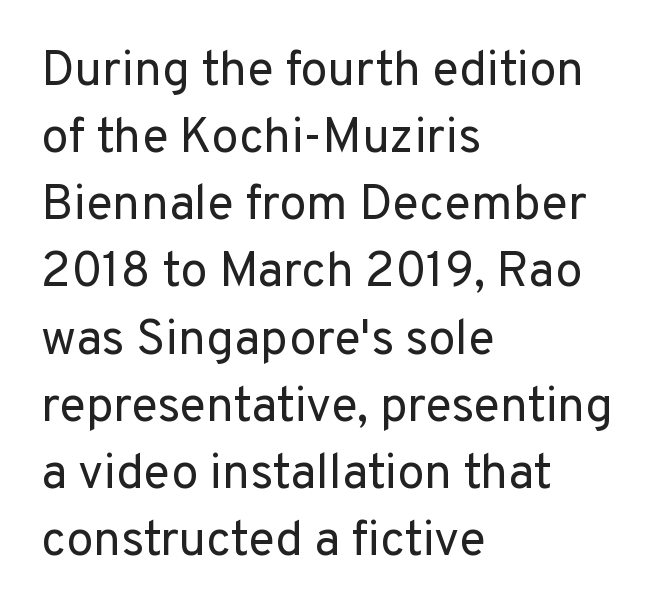
Q: Is the text bold? A: No.
Q: Is the text italic (slanted)? A: No, it is upright.
Q: Is the typeface a serif or a sans-serif typeface? A: Sans-serif.
Q: Is the text underlined? A: No.
Q: How is the paragraph aligned? A: Left-aligned.
Q: Is the spacing between letters normal or unusually wide? A: Normal.
Q: Is the spacing between lines tight, normal or loose? A: Normal.
Q: Width (condensed, normal, or wide)? A: Normal.
Q: Stroke contrast? A: Low.
Q: x-height? A: Medium.
Q: Monospaced? A: No.
